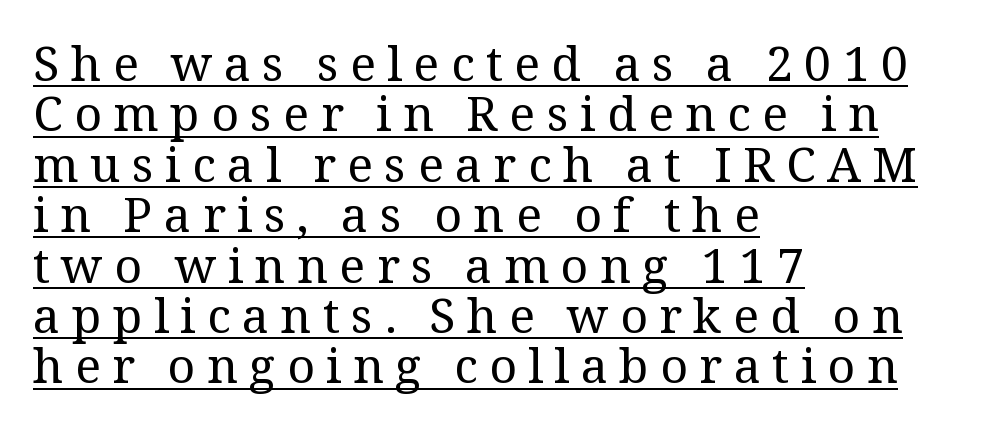
The image shows 48 px regular-weight serif type, upright; set left-aligned, tight line spacing (1.05x), unusually wide letter spacing (+0.24 em), underlined; medium stroke contrast and a medium x-height.
